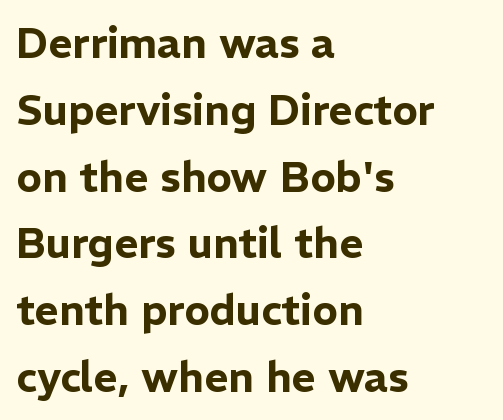
{"serif": "no", "italic": "no", "width": "normal", "stroke_contrast": "low", "x_height": "medium", "monospaced": "no", "underline": "no", "align": "left", "line_spacing": "normal", "line_spacing_ratio": 1.59, "letter_spacing": "normal", "letter_spacing_em": 0.0, "glyph_px": 42}
